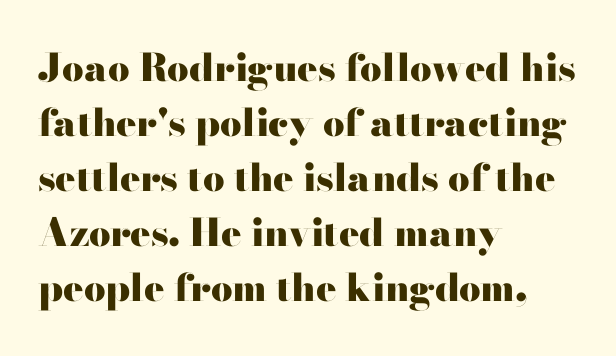
Q: Is the text bold? A: Yes.
Q: Is the text italic (slanted)? A: No, it is upright.
Q: Is the typeface a serif or a sans-serif typeface? A: Serif.
Q: Is the text underlined? A: No.
Q: How is the paragraph aligned? A: Left-aligned.
Q: Is the spacing between letters normal or unusually wide? A: Normal.
Q: Is the spacing between lines tight, normal or loose? A: Normal.
Q: Width (condensed, normal, or wide)? A: Wide.
Q: Stroke contrast? A: High.
Q: x-height? A: Small.
Q: Monospaced? A: No.
